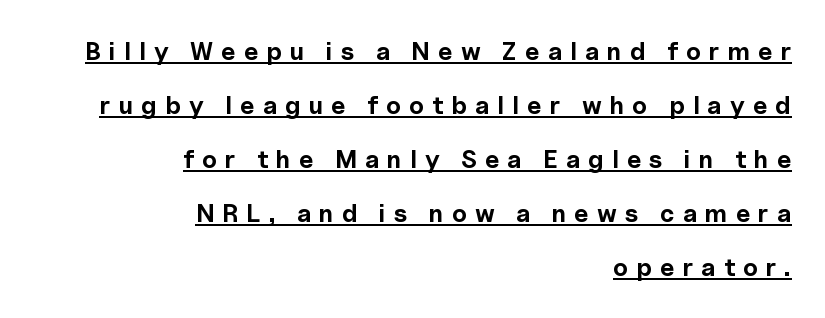
{"italic": "no", "bold": "yes", "underline": "yes", "align": "right", "line_spacing": "loose", "line_spacing_ratio": 2.16, "letter_spacing": "wide", "letter_spacing_em": 0.33, "glyph_px": 25}
